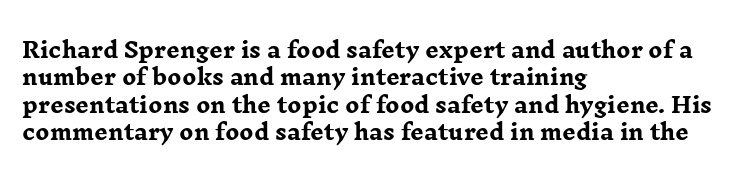
{"italic": "no", "bold": "yes", "underline": "no", "align": "left", "line_spacing": "normal", "line_spacing_ratio": 1.3, "letter_spacing": "normal", "letter_spacing_em": 0.0, "glyph_px": 21}
